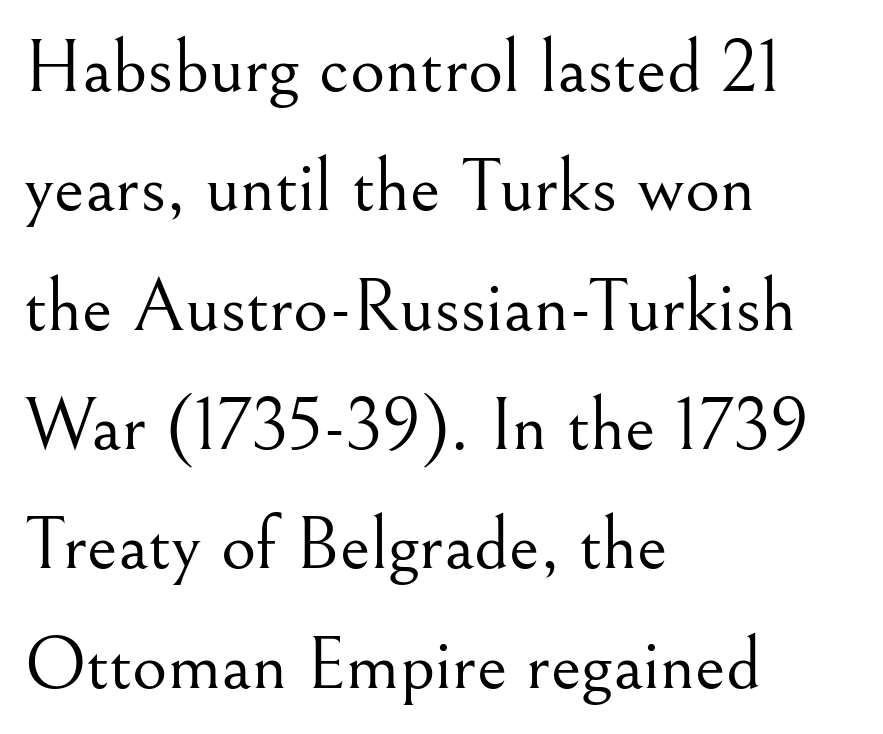
{"serif": "yes", "italic": "no", "bold": "no", "weight": "light", "width": "normal", "stroke_contrast": "medium", "x_height": "small", "monospaced": "no", "underline": "no", "align": "left", "line_spacing": "normal", "line_spacing_ratio": 1.57, "letter_spacing": "normal", "letter_spacing_em": 0.0, "glyph_px": 76}
